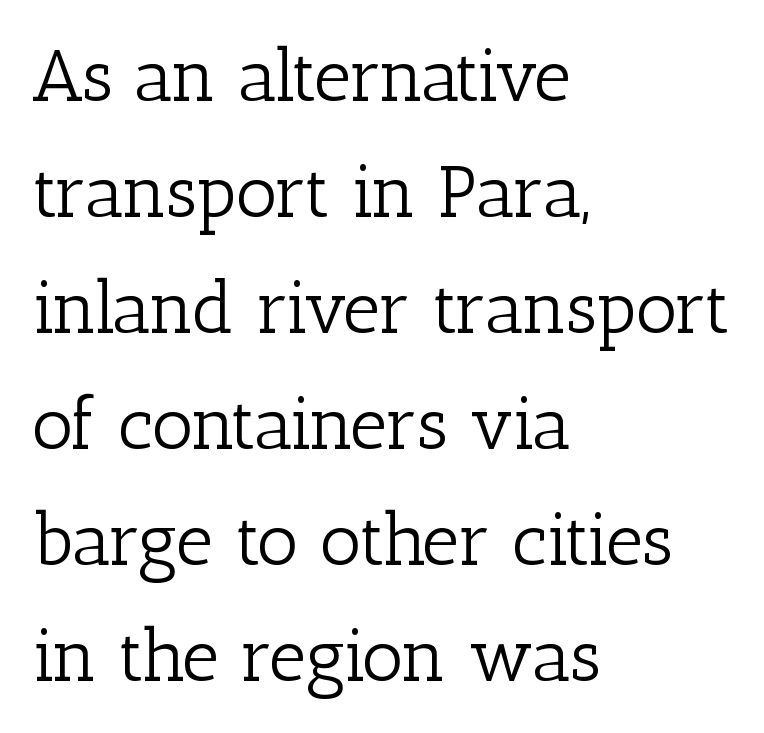
{"serif": "yes", "italic": "no", "bold": "no", "weight": "light", "width": "normal", "stroke_contrast": "low", "x_height": "medium", "monospaced": "no", "underline": "no", "align": "left", "line_spacing": "normal", "line_spacing_ratio": 1.59, "letter_spacing": "normal", "letter_spacing_em": 0.0, "glyph_px": 73}
